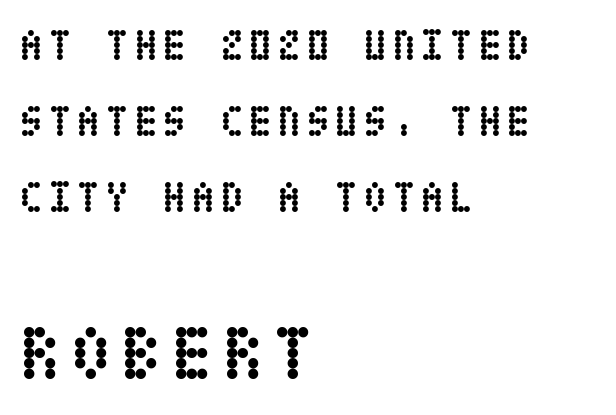
Horizontal alignment here is leftward, the default for most running prose. Vertical strokes here are truly vertical. Block two is the big one; block one sits smaller above it. Quick note: underline off.
